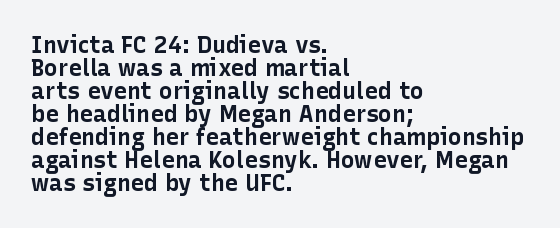
Q: Is the text bold? A: Yes.
Q: Is the text italic (slanted)? A: No, it is upright.
Q: Is the text underlined? A: No.
Q: How is the paragraph aligned? A: Left-aligned.
Q: Is the spacing between letters normal or unusually wide? A: Normal.
Q: Is the spacing between lines tight, normal or loose? A: Tight.
